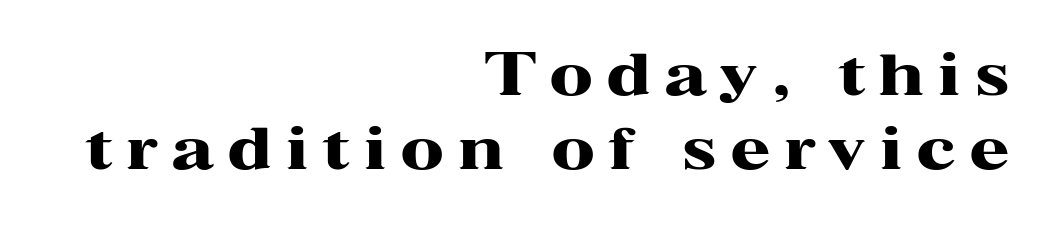
The image shows 57 px heavy, wide serif type, upright; set right-aligned, normal line spacing (1.3x), unusually wide letter spacing (+0.26 em), not underlined; high stroke contrast and a medium x-height.
